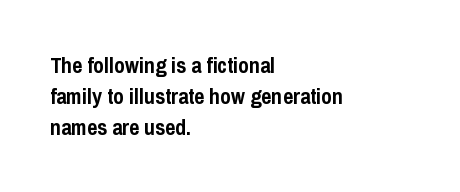
No italicization has been applied; the sample stays upright. The line-height multiplier appears to be the usual default. The face used here has the dense, thick strokes of a bold. Clear beneath every line of the passage. Each word holds together tightly as a unit, with standard inter-letter gaps. The typesetter chose a ragged-right arrangement here.
